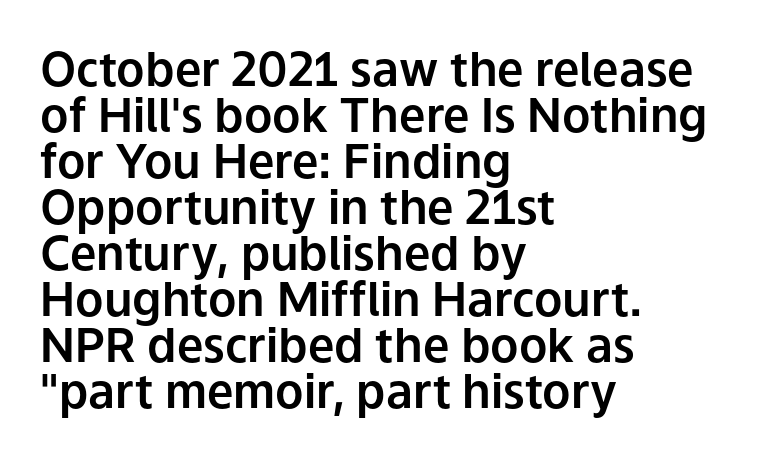
Q: Is the text italic (slanted)? A: No, it is upright.
Q: Is the typeface a serif or a sans-serif typeface? A: Sans-serif.
Q: Is the text underlined? A: No.
Q: How is the paragraph aligned? A: Left-aligned.
Q: Is the spacing between letters normal or unusually wide? A: Normal.
Q: Is the spacing between lines tight, normal or loose? A: Tight.
Q: Width (condensed, normal, or wide)? A: Normal.
Q: Stroke contrast? A: Low.
Q: x-height? A: Medium.
Q: Monospaced? A: No.
